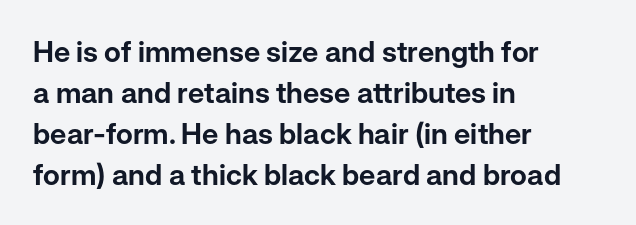
{"serif": "no", "italic": "no", "width": "normal", "stroke_contrast": "low", "x_height": "medium", "monospaced": "no", "underline": "no", "align": "left", "line_spacing": "normal", "line_spacing_ratio": 1.41, "letter_spacing": "normal", "letter_spacing_em": 0.0, "glyph_px": 29}
